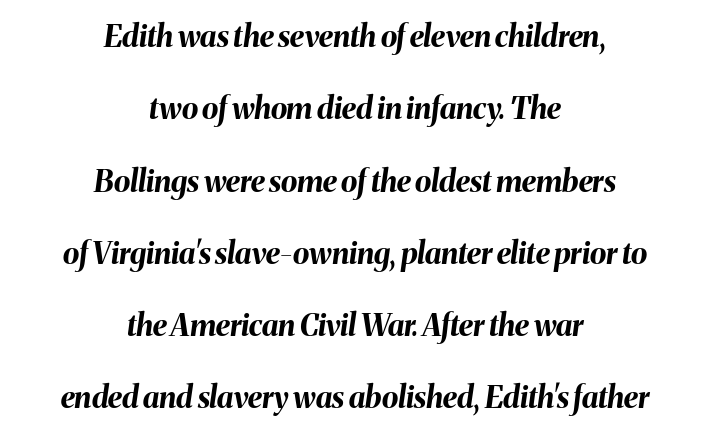
The image shows 30 px bold type, italic (leaning right); set centered, loose line spacing (2.41x), normal letter spacing, not underlined; medium stroke contrast and a medium x-height.
